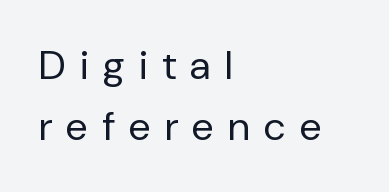
Q: Is the text bold? A: No.
Q: Is the text italic (slanted)? A: No, it is upright.
Q: Is the typeface a serif or a sans-serif typeface? A: Sans-serif.
Q: Is the text underlined? A: No.
Q: How is the paragraph aligned? A: Left-aligned.
Q: Is the spacing between letters normal or unusually wide? A: Unusually wide.
Q: Is the spacing between lines tight, normal or loose? A: Normal.
Q: Width (condensed, normal, or wide)? A: Normal.
Q: Stroke contrast? A: Low.
Q: x-height? A: Medium.
Q: Monospaced? A: No.
